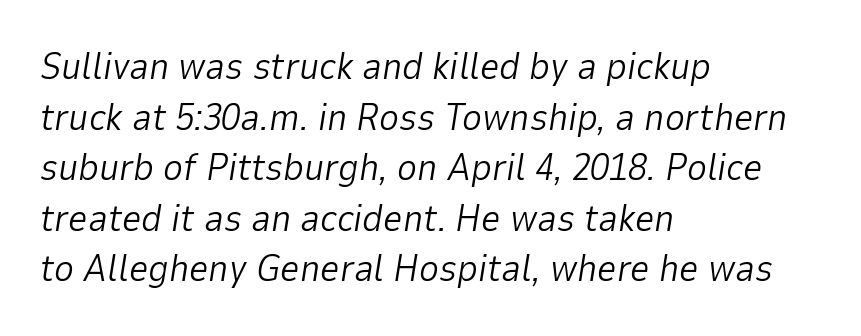
Any mark beneath the type? The region is blank. Every character sits at an angle, as italics do. Stem width sits at or under what a default text font uses. Notice how the passage keeps a crisp vertical edge on the left only.
